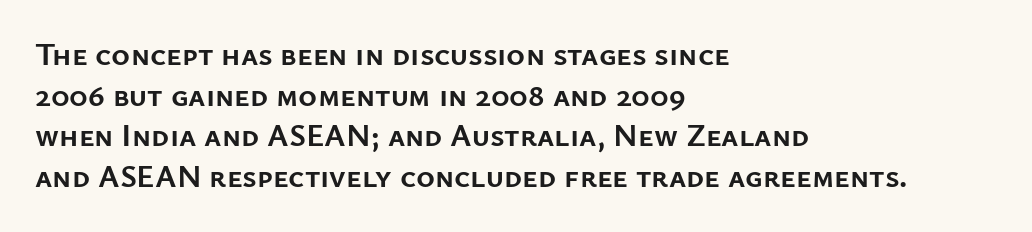
{"serif": "no", "italic": "no", "bold": "yes", "weight": "semibold", "width": "normal", "stroke_contrast": "low", "x_height": "medium", "monospaced": "no", "underline": "no", "align": "left", "line_spacing": "normal", "line_spacing_ratio": 1.27, "letter_spacing": "normal", "letter_spacing_em": 0.0, "glyph_px": 32}
